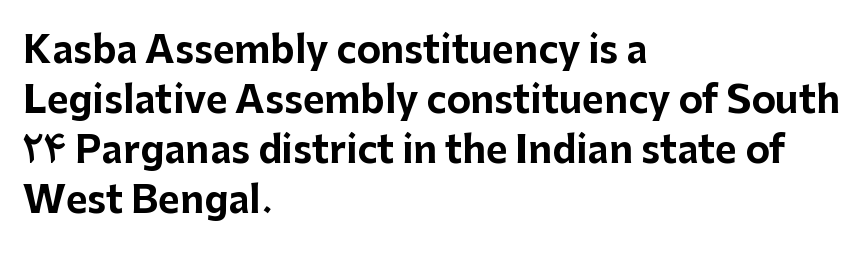
{"serif": "no", "italic": "no", "bold": "yes", "weight": "bold", "width": "normal", "stroke_contrast": "low", "x_height": "medium", "monospaced": "no", "underline": "no", "align": "left", "line_spacing": "normal", "line_spacing_ratio": 1.35, "letter_spacing": "normal", "letter_spacing_em": 0.0, "glyph_px": 37}
